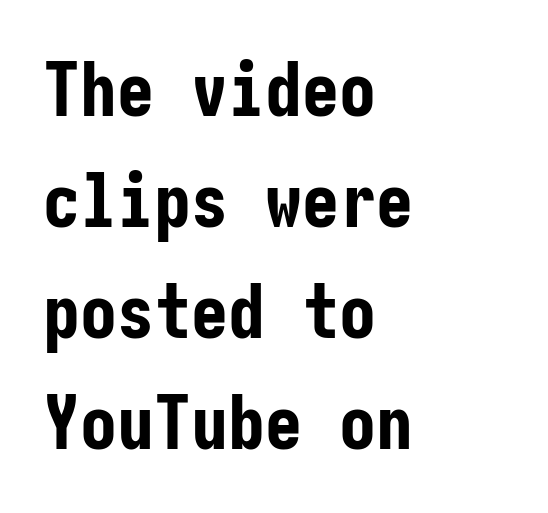
These lines sit exactly where default settings would place them. To sum up the face: it is a sans, with no serifs. The glyphs are unaccompanied by any horizontal stroke below them. Words appear dense and cohesive because spacing is normal. This sample is left-justified, so line endings fall wherever the words run out.
